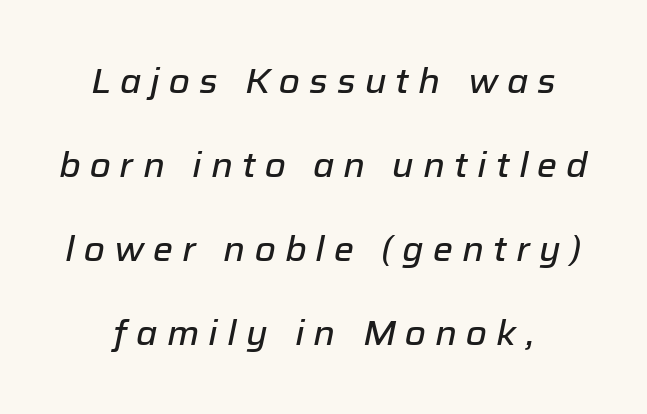
When letters slant like this, we call the style italic. Words float on clear page, feet unadorned. The rendering uses natural spacing where letterforms have individual widths. Leading is clearly above the norm, producing a sparse column. This sample uses expanded letter spacing, leaving extra air between glyphs.
